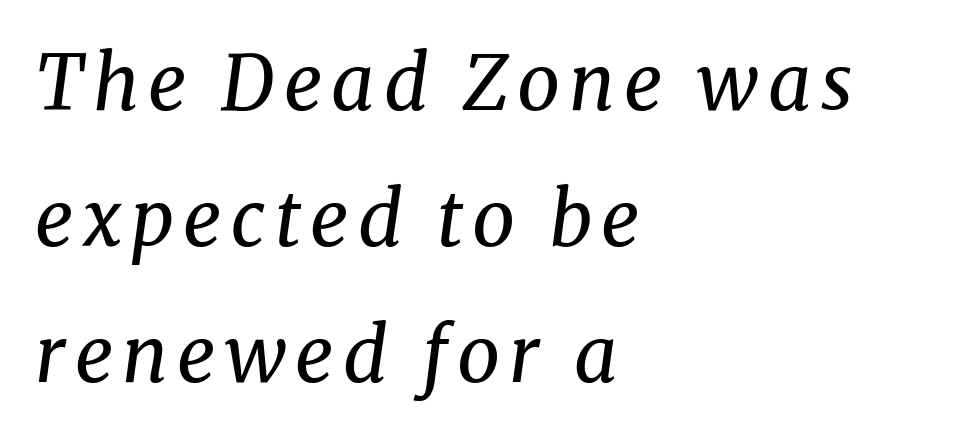
Check the space under the baseline: it is left empty. This is oblique type, the kind used for emphasis or titles. To sum up the face: it has serifs. Short and long lines alike share a common starting point at left. Stroke mass is kept to a normal reading level or below.
